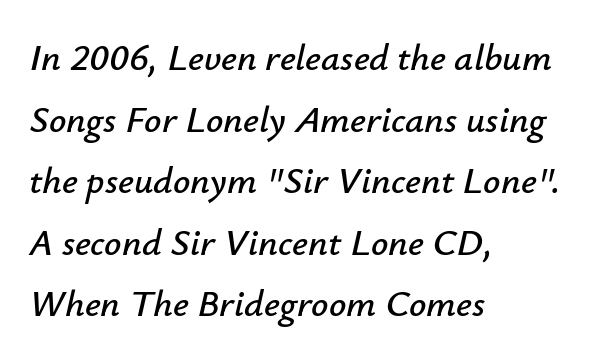
Q: Is the text italic (slanted)? A: Yes, it leans right by about 12 degrees.
Q: Is the text underlined? A: No.
Q: How is the paragraph aligned? A: Left-aligned.
Q: Is the spacing between letters normal or unusually wide? A: Normal.
Q: Is the spacing between lines tight, normal or loose? A: Normal.
Q: Width (condensed, normal, or wide)? A: Normal.
Q: Stroke contrast? A: Low.
Q: x-height? A: Small.
Q: Monospaced? A: No.
